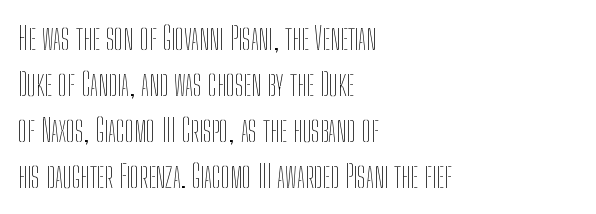
The image shows 32 px thin, condensed type, upright; set left-aligned, normal line spacing (1.44x), normal letter spacing, not underlined; low stroke contrast and a medium x-height.
